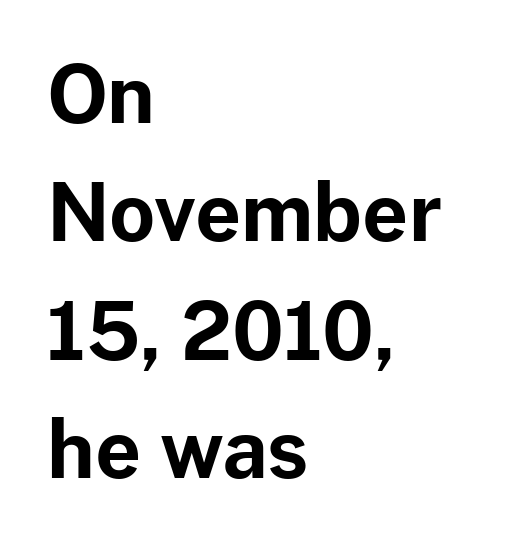
Standard letterfit; no display-style spreading of the glyphs. Only glyphs here, with clear space below each row. The designer went with a sans here, leaving each stem footless. When letters stand straight like this, we call the style roman or upright. Leading matches the norm, producing a regular column. The passage shown is typed in a proportional face where columns would drift.
